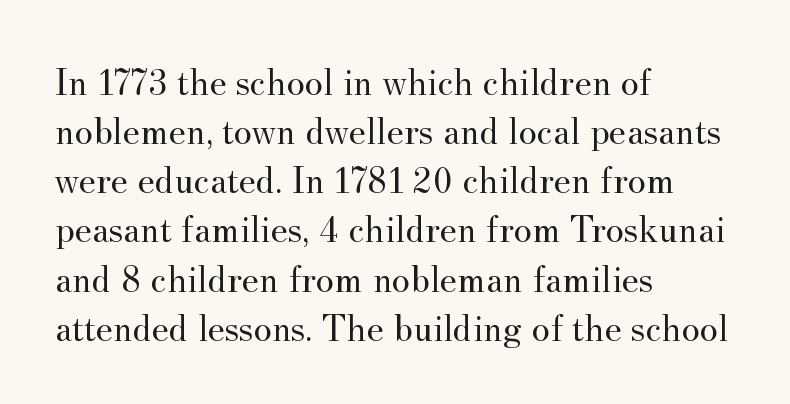
{"serif": "yes", "italic": "no", "bold": "no", "weight": "regular", "width": "normal", "stroke_contrast": "medium", "x_height": "small", "monospaced": "no", "underline": "no", "align": "left", "line_spacing": "normal", "line_spacing_ratio": 1.26, "letter_spacing": "normal", "letter_spacing_em": 0.0, "glyph_px": 39}
